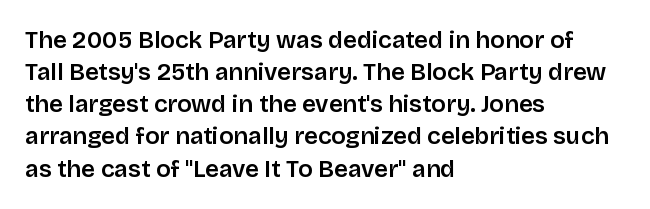
Just letters on the line, the space beneath them empty. Honestly, the row spacing looks completely unremarkable. No italicization has been applied; the sample stays upright. Teacher's note: observe the even left margin — that is flush-left alignment. Glyph-to-glyph distance matches everyday printed text.
